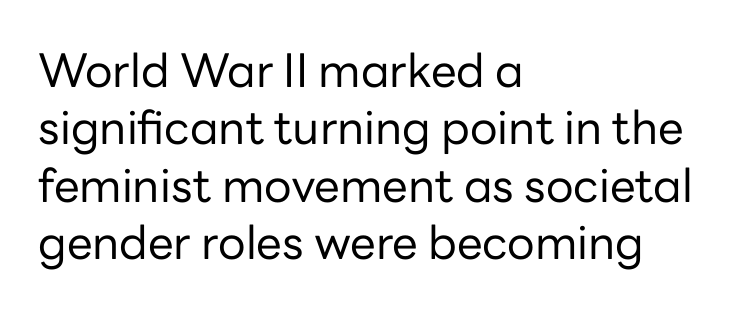
The image shows 46 px regular-weight sans-serif type, upright; set left-aligned, normal line spacing (1.25x), normal letter spacing, not underlined; low stroke contrast and a medium x-height.
